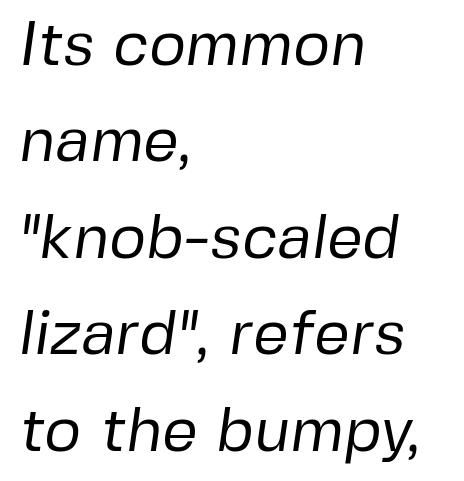
Compared with typical body copy, the letter spacing here is the same. Glance below the letters and you will spot only blank space. In terms of leading, this rendering sits right in the middle. The letters advance in unequal steps, a hallmark of proportional type. Each line starts at the same left margin while the right side varies. The glyphs in this specimen are sans serif.
